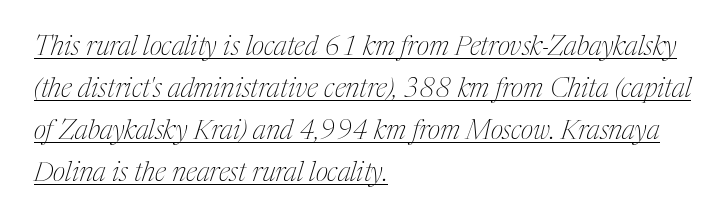
The image shows 27 px text type, italic (leaning right); set left-aligned, normal line spacing (1.56x), normal letter spacing, underlined.
